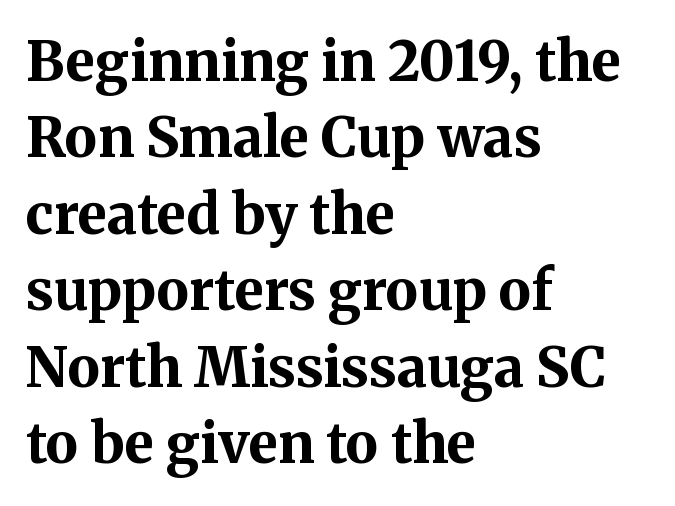
The image shows 55 px bold serif type, upright; set left-aligned, normal line spacing (1.39x), normal letter spacing, not underlined; medium stroke contrast and a medium x-height.
